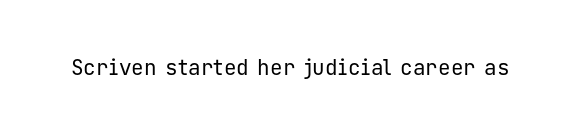
The image shows 21 px text type, upright; set normal letter spacing, not underlined.
